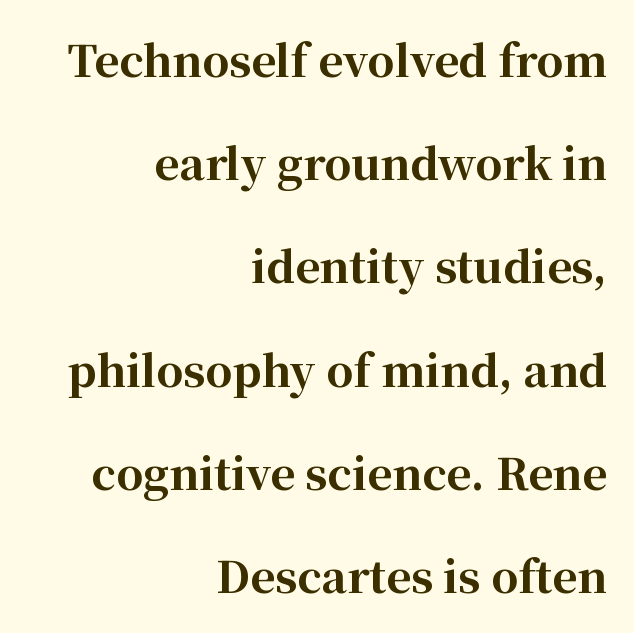
The image shows 43 px bold serif type, upright; set right-aligned, loose line spacing (2.4x), normal letter spacing, not underlined; high stroke contrast and a medium x-height.
